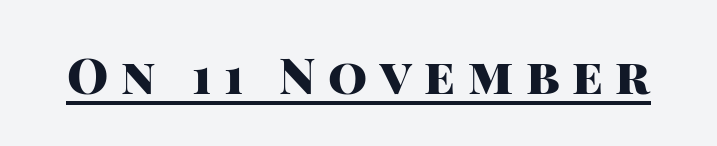
Q: Is the text bold? A: Yes.
Q: Is the text italic (slanted)? A: No, it is upright.
Q: Is the typeface a serif or a sans-serif typeface? A: Sans-serif.
Q: Is the text underlined? A: Yes.
Q: Is the spacing between letters normal or unusually wide? A: Unusually wide.
Q: Width (condensed, normal, or wide)? A: Normal.
Q: Stroke contrast? A: High.
Q: x-height? A: Large.
Q: Monospaced? A: No.
